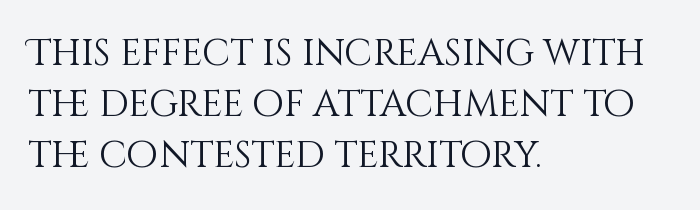
The image shows 37 px light type, upright; set left-aligned, normal line spacing (1.38x), normal letter spacing, not underlined; medium stroke contrast and a large x-height.
